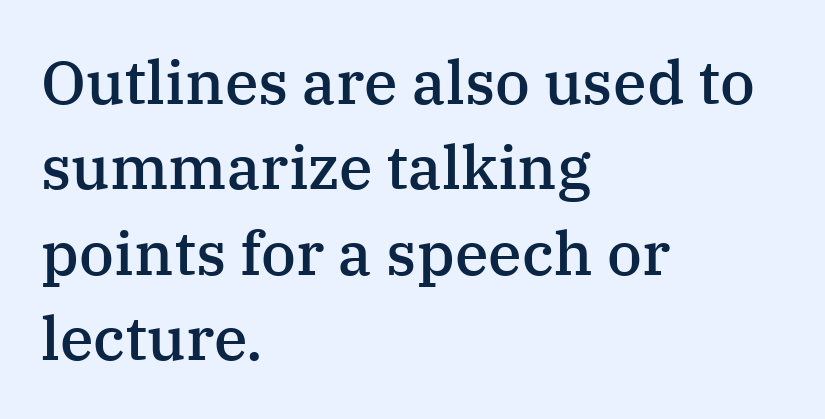
{"serif": "yes", "italic": "no", "bold": "semi", "weight": "semibold", "width": "normal", "stroke_contrast": "medium", "x_height": "medium", "monospaced": "no", "underline": "no", "align": "left", "line_spacing": "normal", "line_spacing_ratio": 1.4, "letter_spacing": "normal", "letter_spacing_em": 0.0, "glyph_px": 61}
